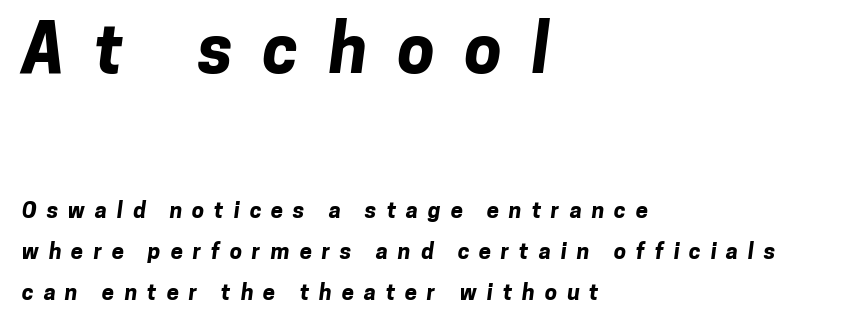
Q: Is the text bold? A: Yes.
Q: Is the typeface a serif or a sans-serif typeface? A: Sans-serif.
Q: Is the text underlined? A: No.
Q: How is the paragraph aligned? A: Left-aligned.
Q: Is the spacing between letters normal or unusually wide? A: Unusually wide.
Q: Which block of text is set in a larger size, the first (top) or the second (bottom)? A: The first (top) one.
Q: Width (condensed, normal, or wide)? A: Normal.
Q: Stroke contrast? A: Low.
Q: x-height? A: Medium.
Q: Monospaced? A: No.
